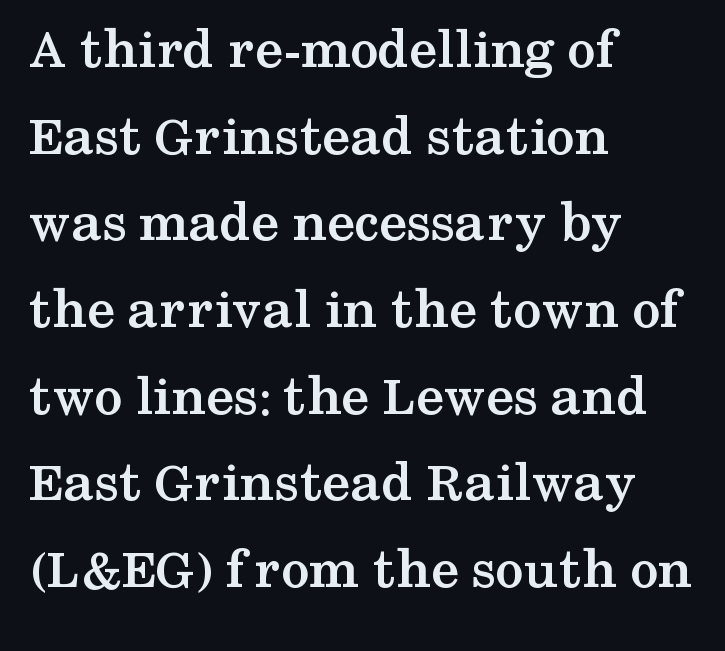
The image shows 57 px semibold, wide serif type, upright; set left-aligned, normal line spacing (1.52x), normal letter spacing, not underlined; medium stroke contrast and a medium x-height.
